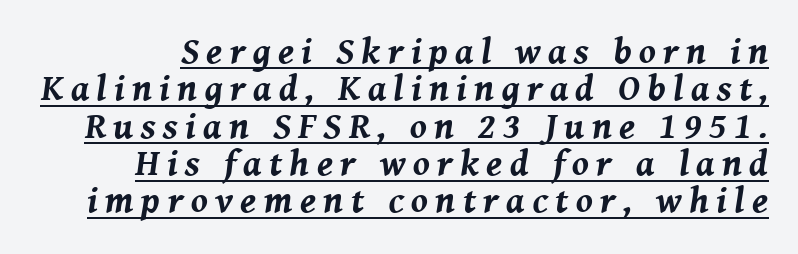
{"italic": "yes", "lean": "right", "slant_degrees": 8, "bold": "yes", "weight": "bold", "width": "normal", "stroke_contrast": "medium", "x_height": "medium", "monospaced": "no", "underline": "yes", "line_spacing": "tight", "line_spacing_ratio": 1.01, "letter_spacing": "wide", "letter_spacing_em": 0.2, "glyph_px": 37}
